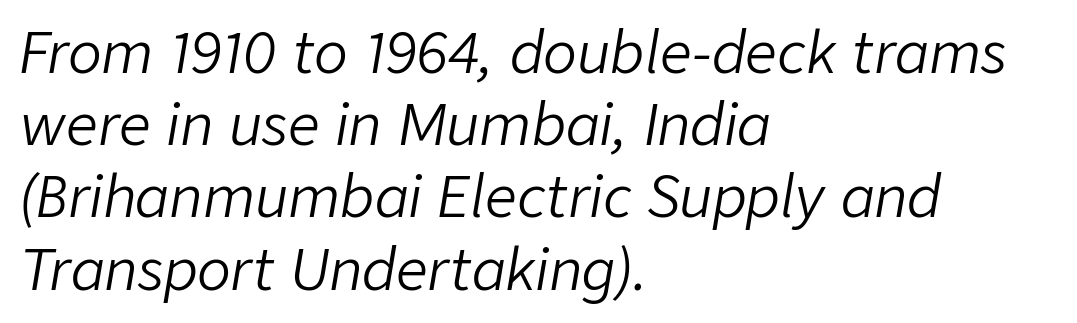
{"italic": "yes", "lean": "right", "slant_degrees": 9, "bold": "no", "weight": "light", "width": "normal", "stroke_contrast": "low", "x_height": "medium", "monospaced": "no", "underline": "no", "align": "left", "line_spacing": "normal", "line_spacing_ratio": 1.29, "letter_spacing": "normal", "letter_spacing_em": 0.0, "glyph_px": 56}
